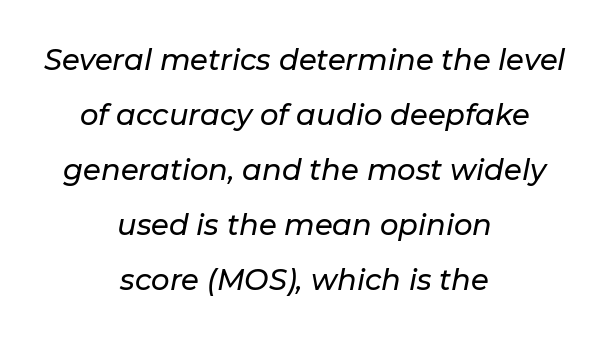
Short and long lines alike share a common midpoint. There's an unmistakable incline to the writing here. This sample trades compactness for vertical openness between lines. Honestly, the letter spacing is just normal — you wouldn't notice it. The space beneath each line is pristine and unruled.
